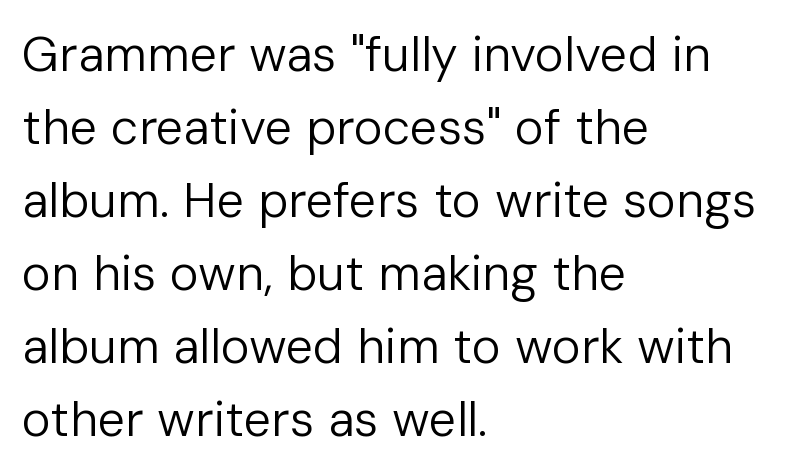
{"serif": "no", "italic": "no", "bold": "no", "weight": "regular", "width": "normal", "stroke_contrast": "low", "x_height": "medium", "monospaced": "no", "underline": "no", "align": "left", "line_spacing": "normal", "line_spacing_ratio": 1.49, "letter_spacing": "normal", "letter_spacing_em": 0.0, "glyph_px": 49}
